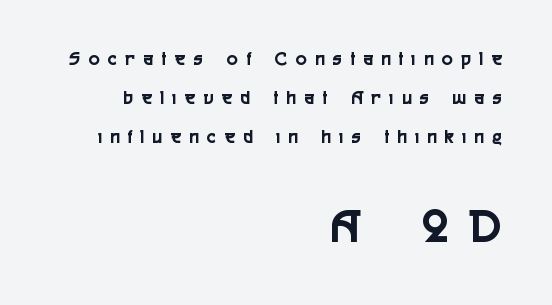
{"serif": "no", "italic": "no", "width": "condensed", "x_height": "medium", "monospaced": "no", "underline": "no", "align": "right", "line_spacing": "loose", "line_spacing_ratio": 1.94, "letter_spacing": "wide", "letter_spacing_em": 0.44, "larger_block": "second", "size_ratio": 2.5, "glyph_px": 50}
